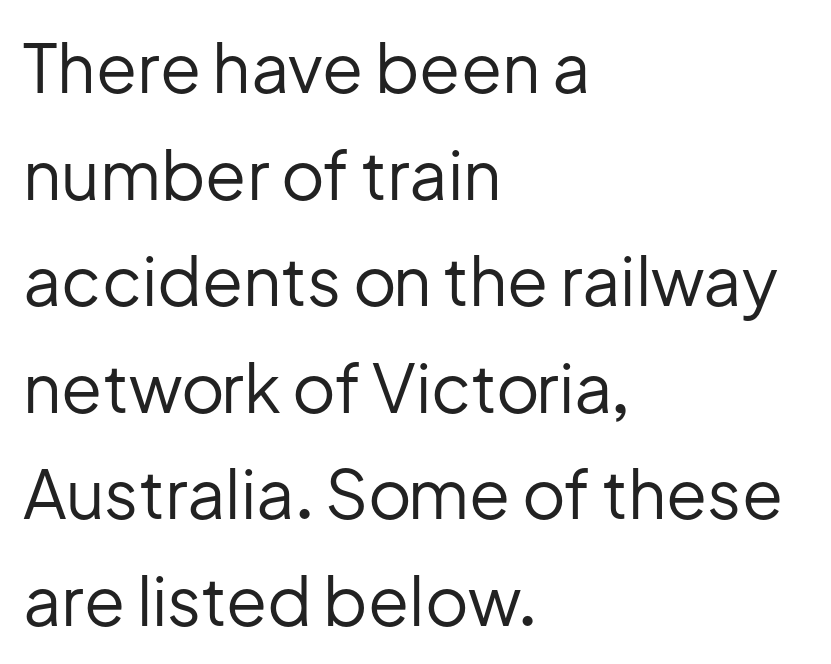
Q: Is the text bold? A: No.
Q: Is the text italic (slanted)? A: No, it is upright.
Q: Is the typeface a serif or a sans-serif typeface? A: Sans-serif.
Q: Is the text underlined? A: No.
Q: How is the paragraph aligned? A: Left-aligned.
Q: Is the spacing between letters normal or unusually wide? A: Normal.
Q: Is the spacing between lines tight, normal or loose? A: Normal.
Q: Width (condensed, normal, or wide)? A: Normal.
Q: Stroke contrast? A: Low.
Q: x-height? A: Medium.
Q: Monospaced? A: No.
